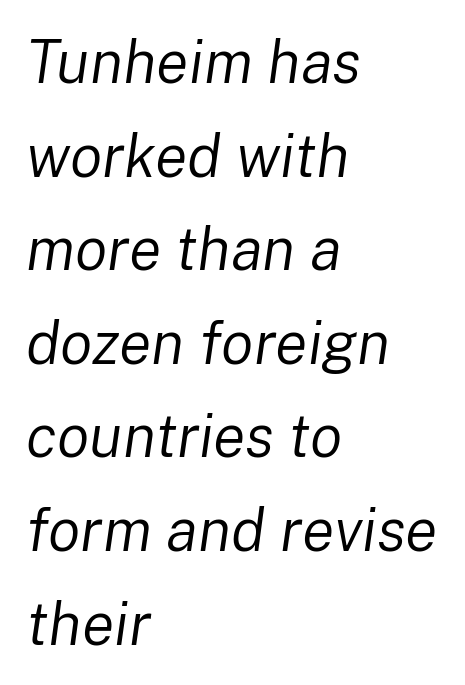
Words appear dense and cohesive because spacing is normal. Each letter keeps its own natural width here, so spacing adapts to shape. If you drew a ruler down the left edge, every line would touch it. Anything drawn beneath the words? Only blank space. Weight: regular or lighter. Is the type slanted? Yes — the strokes lean at a clear angle.
